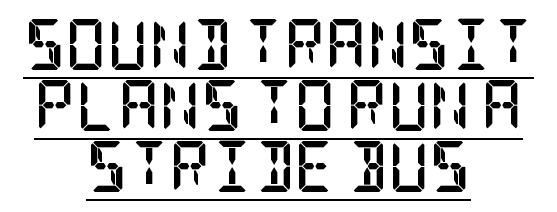
Q: Is the text bold? A: Yes.
Q: Is the text italic (slanted)? A: No, it is upright.
Q: Is the typeface a serif or a sans-serif typeface? A: Serif.
Q: Is the text underlined? A: Yes.
Q: How is the paragraph aligned? A: Centered.
Q: Is the spacing between letters normal or unusually wide? A: Normal.
Q: Width (condensed, normal, or wide)? A: Condensed.
Q: Stroke contrast? A: Low.
Q: x-height? A: Large.
